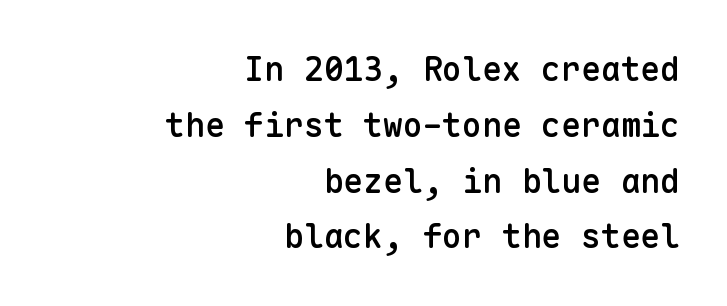
{"serif": "no", "italic": "no", "bold": "semi", "weight": "semibold", "width": "normal", "stroke_contrast": "low", "x_height": "medium", "monospaced": "yes", "underline": "no", "align": "right", "line_spacing": "normal", "line_spacing_ratio": 1.69, "letter_spacing": "normal", "letter_spacing_em": 0.0, "glyph_px": 33}
